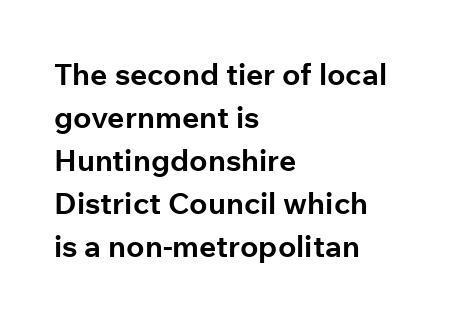
Every stem runs plumb, perpendicular to the baseline. Each new line begins a customary step beneath the previous one. Notice how the passage keeps a crisp vertical edge on the left only. Each letter's strokes conclude bluntly, with no projecting serifs. Rule under the text: the space is simply empty. Inter-character spacing is left at the font's built-in metrics.
